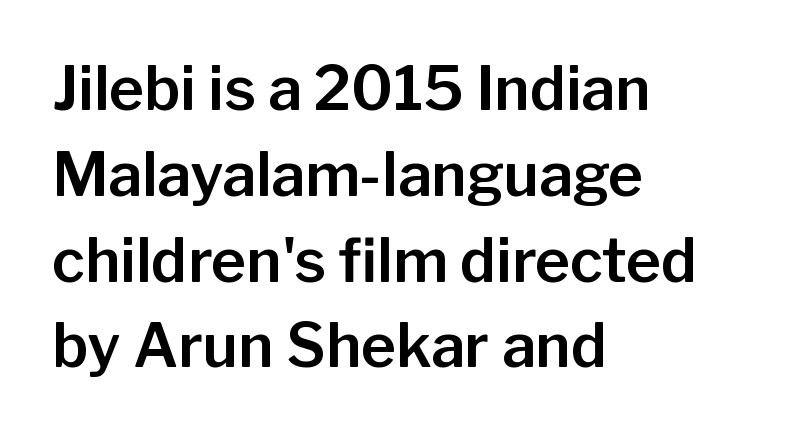
The image shows 60 px sans-serif type, upright; set left-aligned, normal line spacing (1.43x), normal letter spacing, not underlined; low stroke contrast and a medium x-height.
